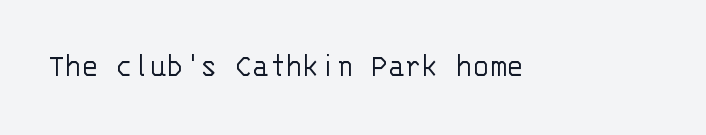
{"serif": "no", "italic": "no", "bold": "no", "weight": "light", "width": "normal", "stroke_contrast": "low", "x_height": "large", "monospaced": "yes", "underline": "no", "letter_spacing": "normal", "letter_spacing_em": 0.0, "glyph_px": 35}
